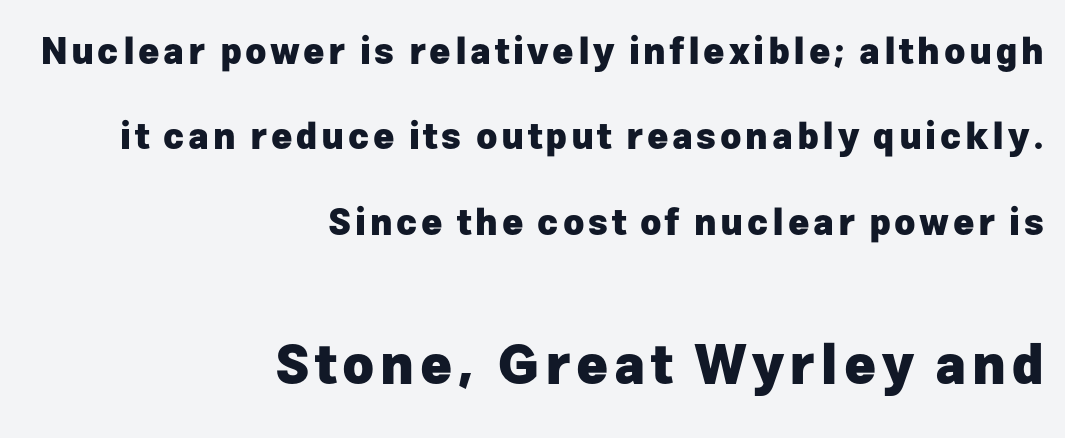
The image shows 54 px heavy sans-serif type, upright; set right-aligned, loose line spacing (2.37x), not underlined; the second (bottom) block is 1.5x larger; low stroke contrast and a medium x-height.
